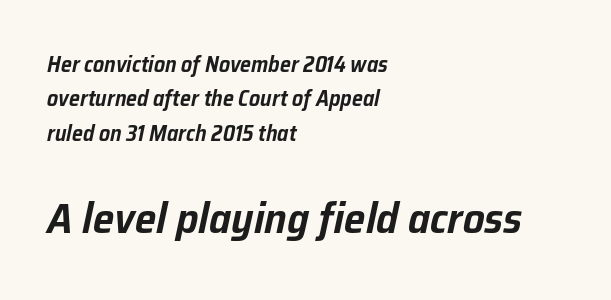
The leading is moderate, giving the passage an even texture. The specimen omits any rule beneath the text block's lines. The rag falls on the right side of this text block. The face used here has a pronounced slope to its letters.
